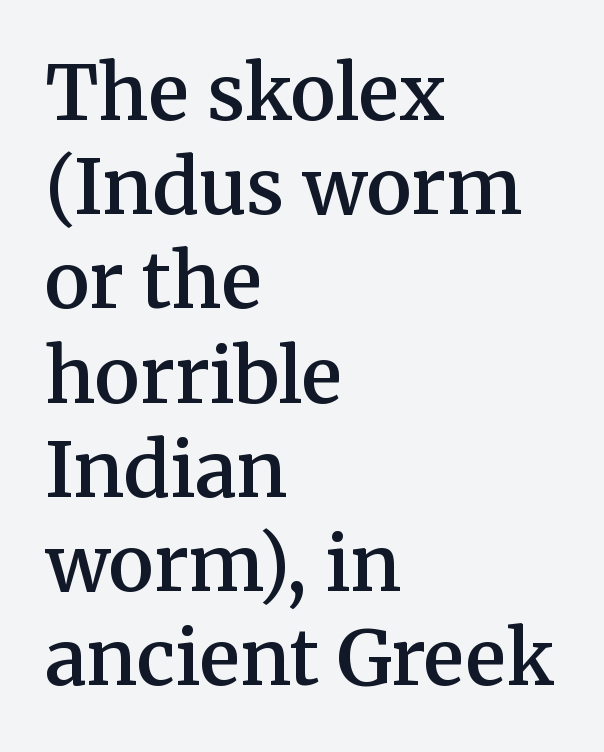
You could not count columns in this text — the font is proportionally spaced. This rendering features lettering with no underline. The font is running at a semibold setting, under full bold. The type sits square on the baseline with zero lean. The face used here is rendered with its standard letterfit.
